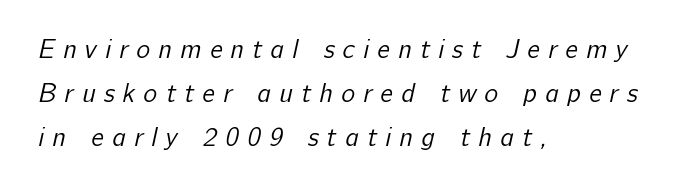
Compared with a centered layout, this one pins lines to the left instead. Check the space under the baseline: it is left empty. Substantial extra tracking has been applied to these lines. Is the stroke heavy? The answer is a plain regular-or-lighter. Regular leading.
